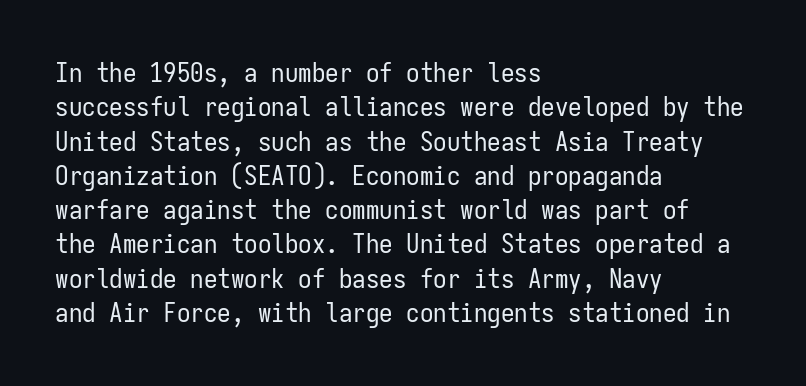
{"italic": "no", "bold": "no", "underline": "no", "align": "left", "line_spacing": "normal", "line_spacing_ratio": 1.27, "letter_spacing": "normal", "letter_spacing_em": 0.0, "glyph_px": 27}
